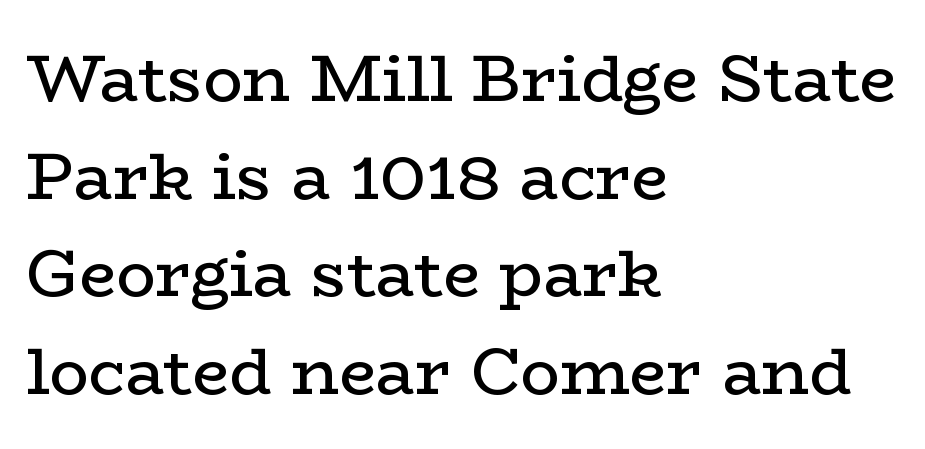
Q: Is the text bold? A: No.
Q: Is the text italic (slanted)? A: No, it is upright.
Q: Is the typeface a serif or a sans-serif typeface? A: Serif.
Q: Is the text underlined? A: No.
Q: How is the paragraph aligned? A: Left-aligned.
Q: Is the spacing between letters normal or unusually wide? A: Normal.
Q: Is the spacing between lines tight, normal or loose? A: Normal.
Q: Width (condensed, normal, or wide)? A: Wide.
Q: Stroke contrast? A: Low.
Q: x-height? A: Medium.
Q: Monospaced? A: No.
